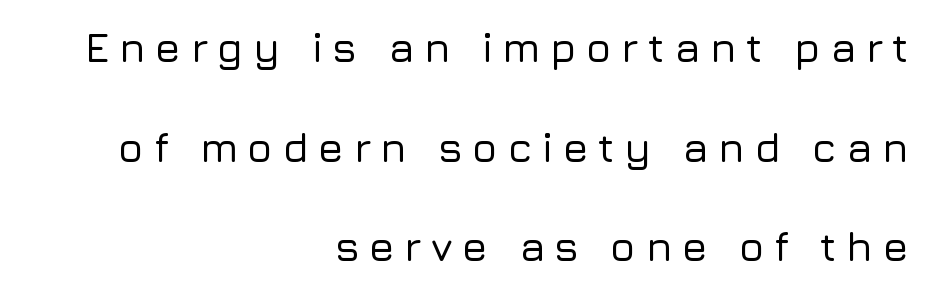
The zone under the glyphs is completely vacant. The tracking jumps out immediately: characters are airy and widely separated. To sum up the face: it is a sans, with no serifs. One glance says open: line gaps are wider than usual. Character widths vary here, with narrow letters taking less room than wide ones. Does the copy run flush right? Yes — the right margin is perfectly even.
